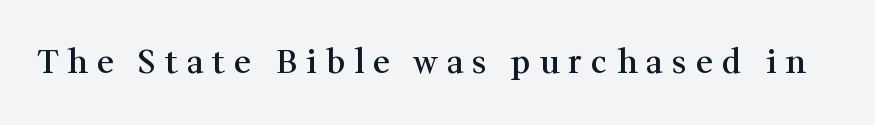
{"serif": "yes", "italic": "no", "bold": "semi", "weight": "semibold", "width": "normal", "stroke_contrast": "medium", "x_height": "medium", "monospaced": "no", "underline": "no", "letter_spacing": "wide", "letter_spacing_em": 0.27, "glyph_px": 33}
